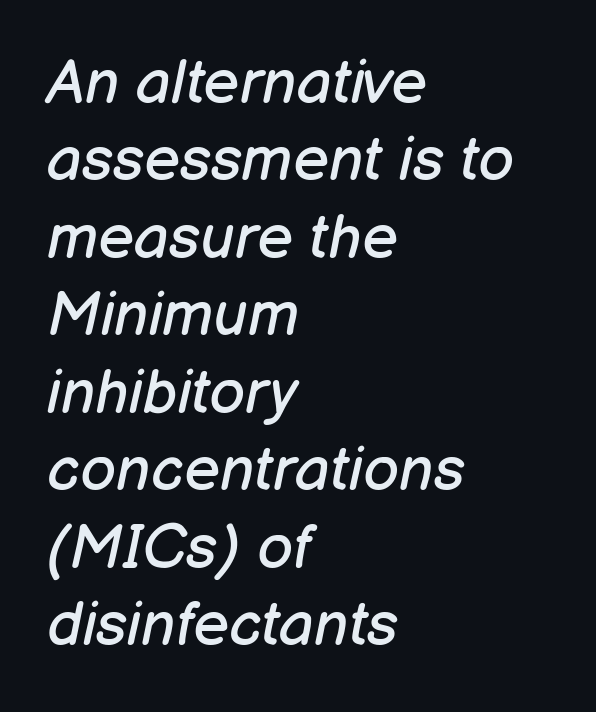
{"italic": "yes", "lean": "right", "slant_degrees": 12, "bold": "no", "weight": "regular", "width": "normal", "stroke_contrast": "low", "x_height": "medium", "monospaced": "no", "underline": "no", "align": "left", "line_spacing": "normal", "line_spacing_ratio": 1.25, "letter_spacing": "normal", "letter_spacing_em": 0.0, "glyph_px": 62}
